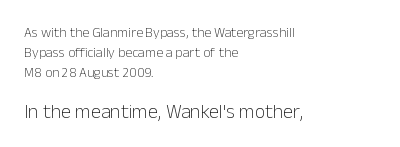
Q: Is the text bold? A: No.
Q: Is the text italic (slanted)? A: No, it is upright.
Q: Is the text underlined? A: No.
Q: How is the paragraph aligned? A: Left-aligned.
Q: Is the spacing between letters normal or unusually wide? A: Normal.
Q: Is the spacing between lines tight, normal or loose? A: Normal.
Q: Which block of text is set in a larger size, the first (top) or the second (bottom)? A: The second (bottom) one.
